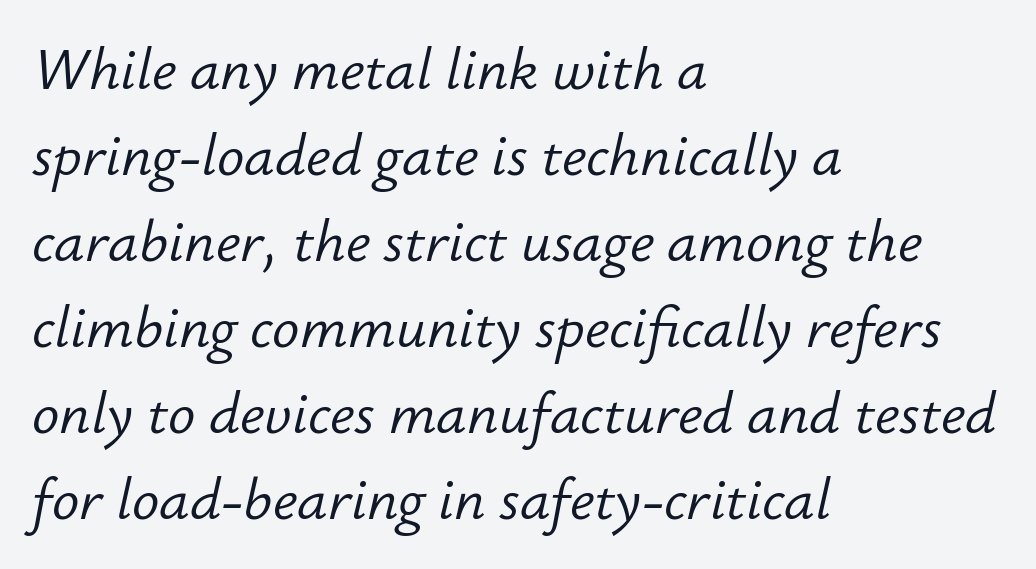
The image shows 57 px light type, italic (leaning right); set left-aligned, normal line spacing (1.51x), normal letter spacing, not underlined; low stroke contrast and a small x-height.
